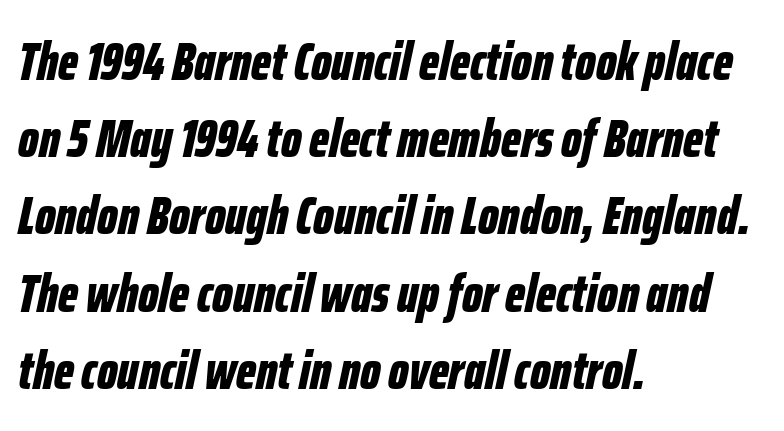
The lines sit at an ordinary, default distance from one another. All the whitespace from short lines collects on the right. No word sits above an underline. This sample uses an oblique cut, with every glyph tilted off the vertical. This is heavy type, rendered in bold. The passage shown is typed in a proportional face where columns would drift.
